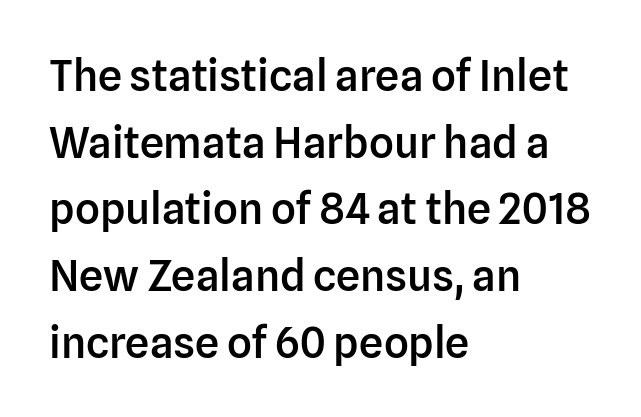
{"serif": "no", "italic": "no", "bold": "semi", "weight": "semibold", "width": "normal", "stroke_contrast": "low", "x_height": "medium", "monospaced": "no", "underline": "no", "align": "left", "line_spacing": "normal", "line_spacing_ratio": 1.55, "letter_spacing": "normal", "letter_spacing_em": 0.0, "glyph_px": 43}
